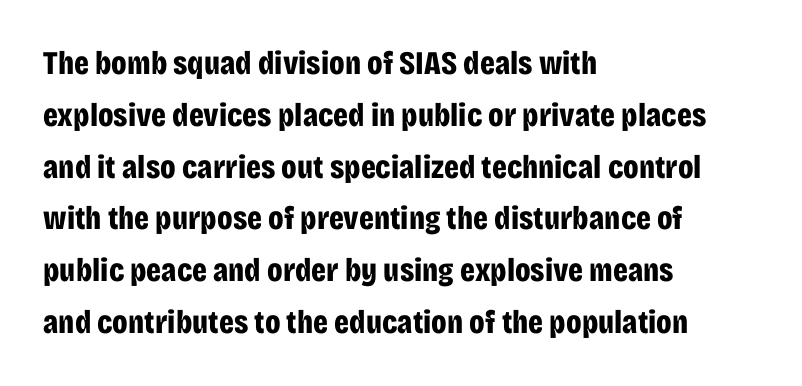
The image shows 33 px bold, condensed sans-serif type, upright; set left-aligned, normal line spacing (1.57x), normal letter spacing, not underlined; low stroke contrast and a large x-height.
